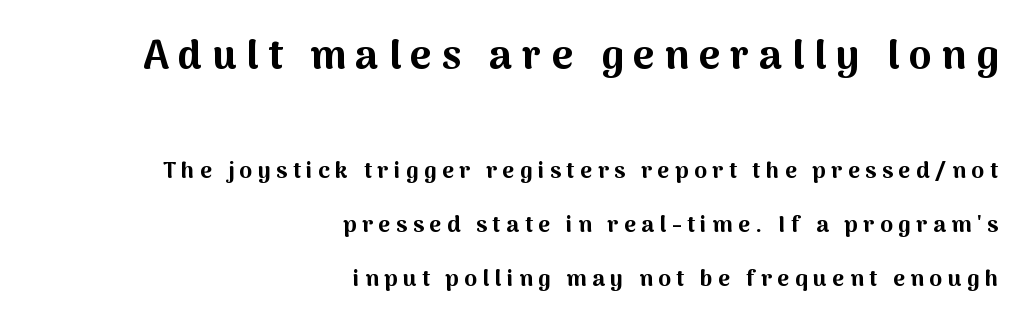
The composition opens big and finishes small. The designer dialed line spacing up above the default. Characters remain perfectly vertical along every line. Underlining? Definitely not there. The rendering uses a bold face; every stroke is thick and dark.
